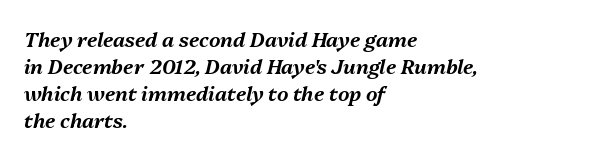
{"italic": "yes", "lean": "right", "slant_degrees": 13, "underline": "no", "align": "left", "line_spacing": "normal", "line_spacing_ratio": 1.35, "letter_spacing": "normal", "letter_spacing_em": 0.0, "glyph_px": 20}
